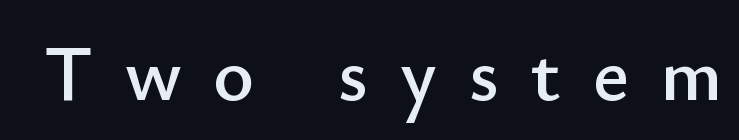
Q: Is the text italic (slanted)? A: No, it is upright.
Q: Is the typeface a serif or a sans-serif typeface? A: Sans-serif.
Q: Is the text underlined? A: No.
Q: Is the spacing between letters normal or unusually wide? A: Unusually wide.
Q: Width (condensed, normal, or wide)? A: Normal.
Q: Stroke contrast? A: Low.
Q: x-height? A: Small.
Q: Monospaced? A: No.
